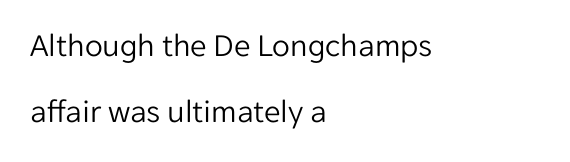
The image shows 33 px light sans-serif type, upright; set left-aligned, loose line spacing (2.01x), normal letter spacing, not underlined; low stroke contrast and a medium x-height.
